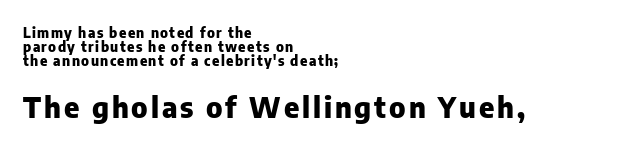
Is this a fixed-width face? No — the glyphs have proportional, varying widths. Leading: reduced. Check where the strokes stop: nothing finishes them off — pure sans. How heavy is the stroke? Heavy — this is a bold. Type size steps up from the first block to the second.
